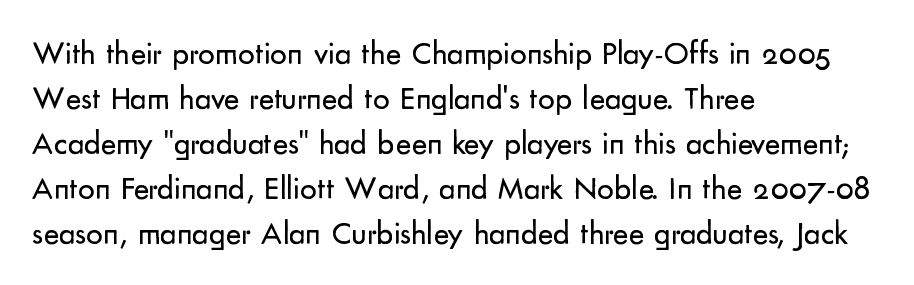
The image shows 33 px regular-weight sans-serif type, upright; set left-aligned, normal line spacing (1.36x), normal letter spacing, not underlined; low stroke contrast and a small x-height.
